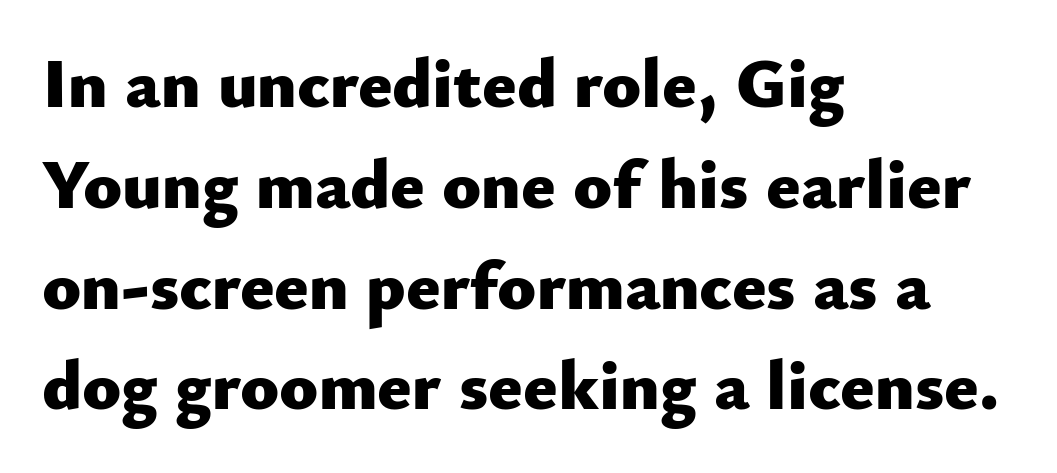
To sum up the face: it is a sans, with no serifs. Any mark beneath the type? The region is blank. The face used here is proportionally spaced, like ordinary book or web type. Every row of glyphs begins at an identical x-position on the left. Vertical spacing — default.
